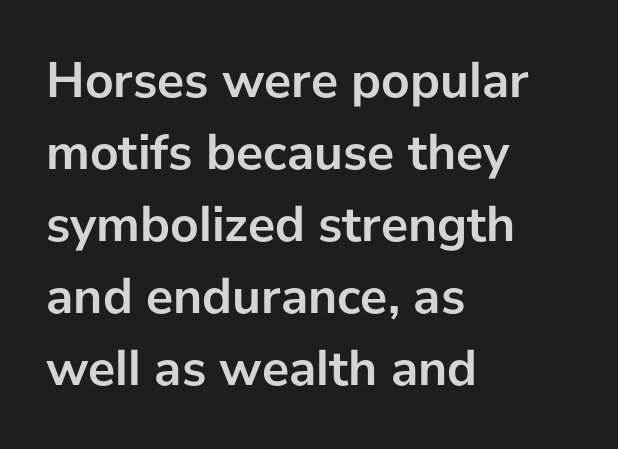
The image shows 51 px semibold sans-serif type, upright; set left-aligned, normal line spacing (1.41x), normal letter spacing, not underlined; low stroke contrast and a medium x-height.
